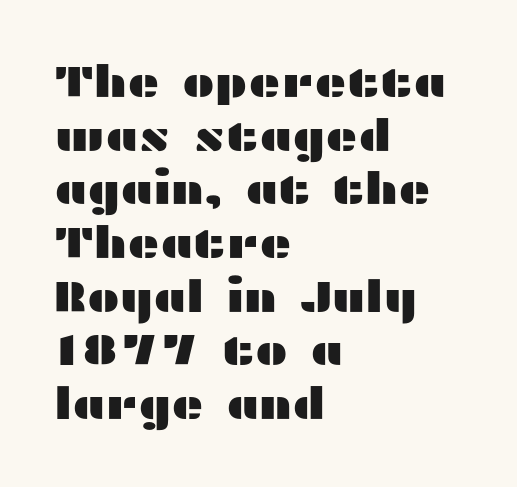
The image shows 44 px wide sans-serif type, upright; set left-aligned, line spacing 1.22x, normal letter spacing, not underlined; medium stroke contrast and a medium x-height.
